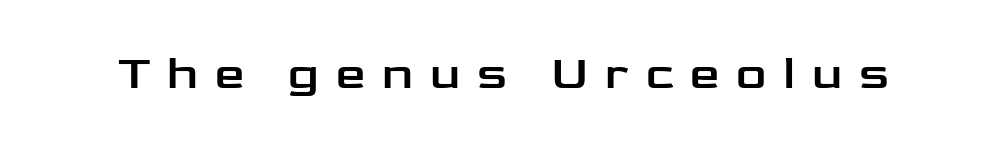
Serif or sans? Sans — the stroke terminals are bare. Posture: upright roman. Type without underlining. Character widths vary here, with narrow letters taking less room than wide ones. Substantial extra tracking has been applied to these lines.
